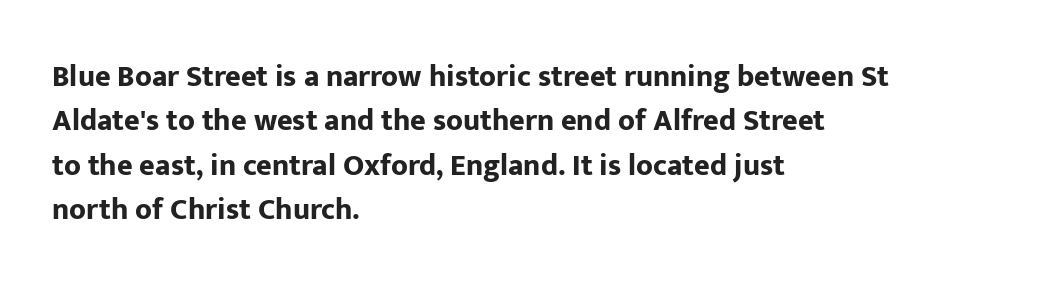
{"serif": "no", "italic": "no", "bold": "yes", "weight": "bold", "width": "normal", "stroke_contrast": "low", "x_height": "medium", "monospaced": "no", "underline": "no", "align": "left", "line_spacing": "normal", "line_spacing_ratio": 1.48, "letter_spacing": "normal", "letter_spacing_em": 0.0, "glyph_px": 30}
